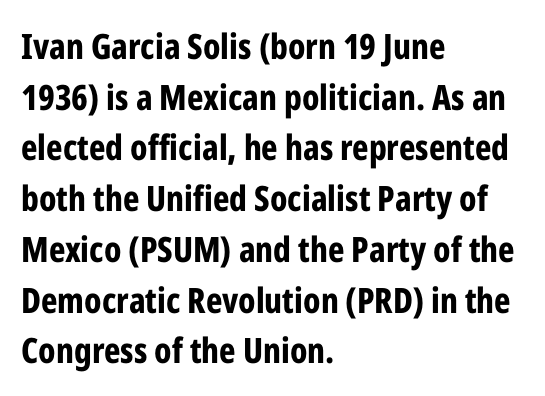
The image shows 35 px bold, condensed sans-serif type, upright; set left-aligned, normal line spacing (1.45x), normal letter spacing, not underlined; low stroke contrast and a medium x-height.
